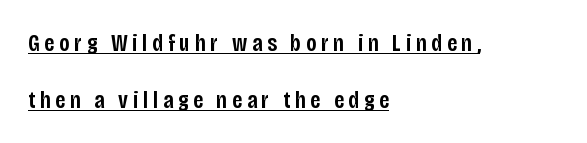
Caption: semibold face, moderately heavy strokes. How would I describe the line gaps? Wide and relaxed. The lettering holds an erect, upright posture throughout. The glyphs are accompanied by a horizontal stroke just below them. The tracking jumps out immediately: characters are airy and widely separated. Alignment: flush left.
